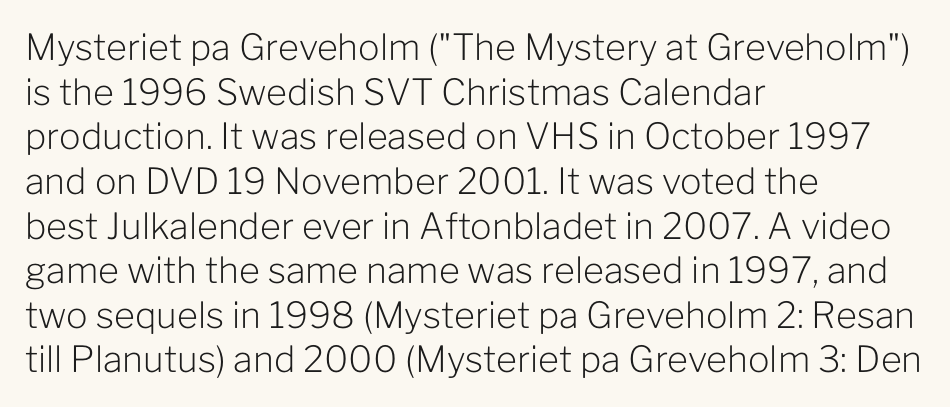
Q: Is the text bold? A: No.
Q: Is the text italic (slanted)? A: No, it is upright.
Q: Is the typeface a serif or a sans-serif typeface? A: Sans-serif.
Q: Is the text underlined? A: No.
Q: How is the paragraph aligned? A: Left-aligned.
Q: Is the spacing between letters normal or unusually wide? A: Normal.
Q: Width (condensed, normal, or wide)? A: Normal.
Q: Stroke contrast? A: Low.
Q: x-height? A: Medium.
Q: Monospaced? A: No.
